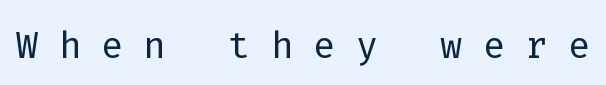
{"serif": "no", "italic": "no", "bold": "no", "weight": "light", "width": "normal", "stroke_contrast": "low", "x_height": "medium", "monospaced": "yes", "underline": "no", "letter_spacing": "wide", "letter_spacing_em": 0.39, "glyph_px": 52}
